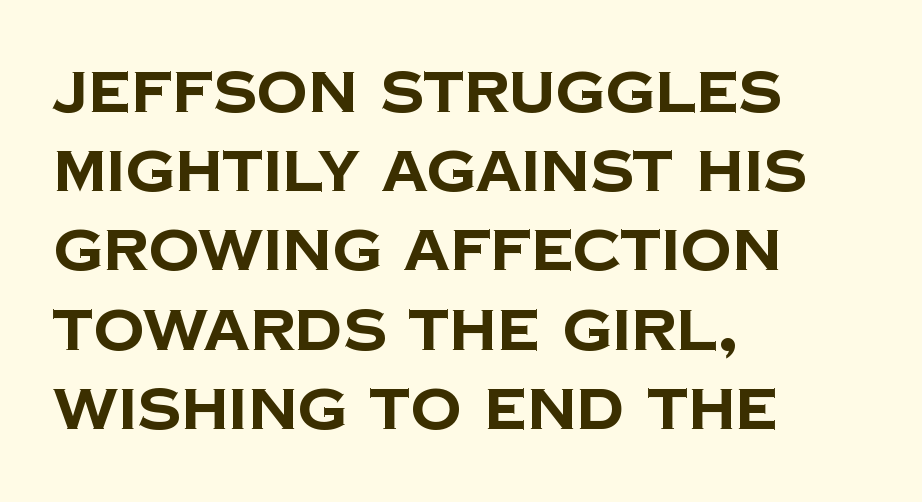
{"serif": "no", "bold": "yes", "weight": "bold", "width": "normal", "stroke_contrast": "low", "x_height": "large", "monospaced": "no", "underline": "no", "align": "left", "line_spacing": "normal", "line_spacing_ratio": 1.39, "letter_spacing": "normal", "letter_spacing_em": 0.0, "glyph_px": 57}
